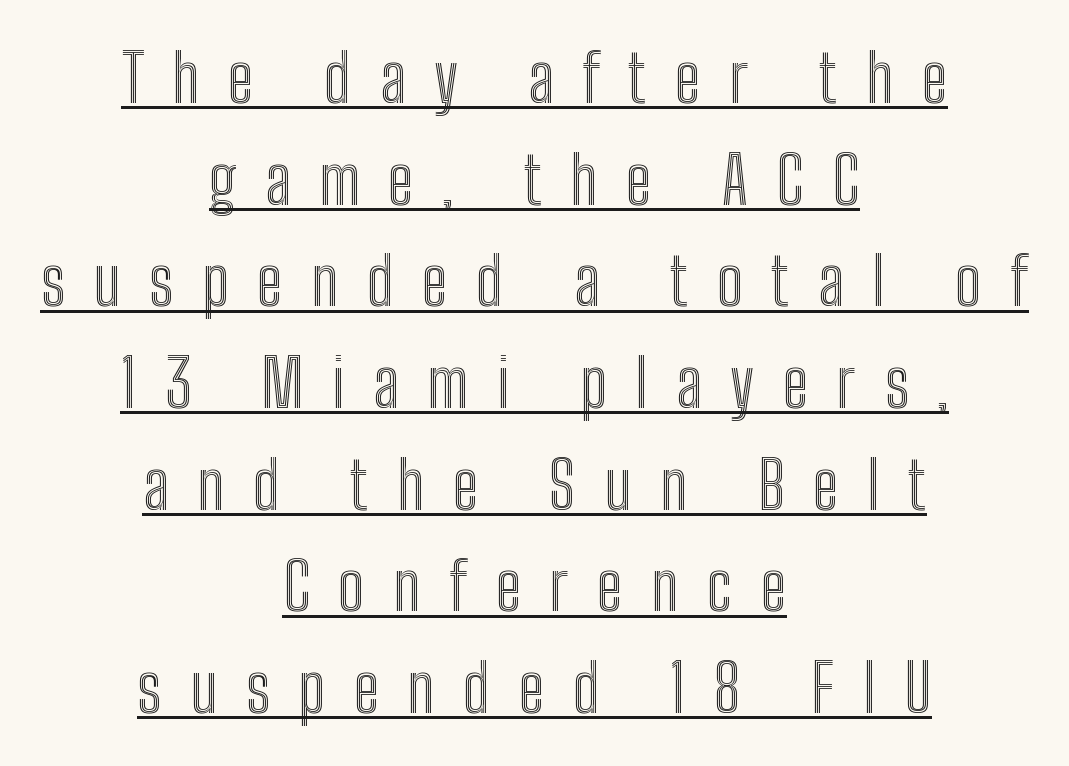
Q: Is the text italic (slanted)? A: No, it is upright.
Q: Is the text underlined? A: Yes.
Q: How is the paragraph aligned? A: Centered.
Q: Is the spacing between letters normal or unusually wide? A: Unusually wide.
Q: Is the spacing between lines tight, normal or loose? A: Normal.
Q: Width (condensed, normal, or wide)? A: Condensed.
Q: x-height? A: Medium.
Q: Monospaced? A: No.
